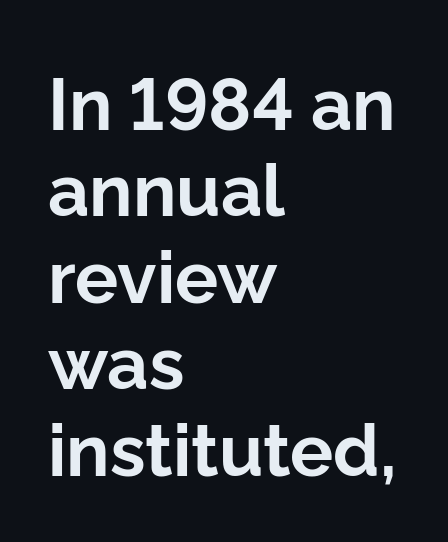
Q: Is the text bold? A: Yes.
Q: Is the text italic (slanted)? A: No, it is upright.
Q: Is the typeface a serif or a sans-serif typeface? A: Sans-serif.
Q: Is the text underlined? A: No.
Q: How is the paragraph aligned? A: Left-aligned.
Q: Is the spacing between letters normal or unusually wide? A: Normal.
Q: Width (condensed, normal, or wide)? A: Normal.
Q: Stroke contrast? A: Low.
Q: x-height? A: Medium.
Q: Monospaced? A: No.
